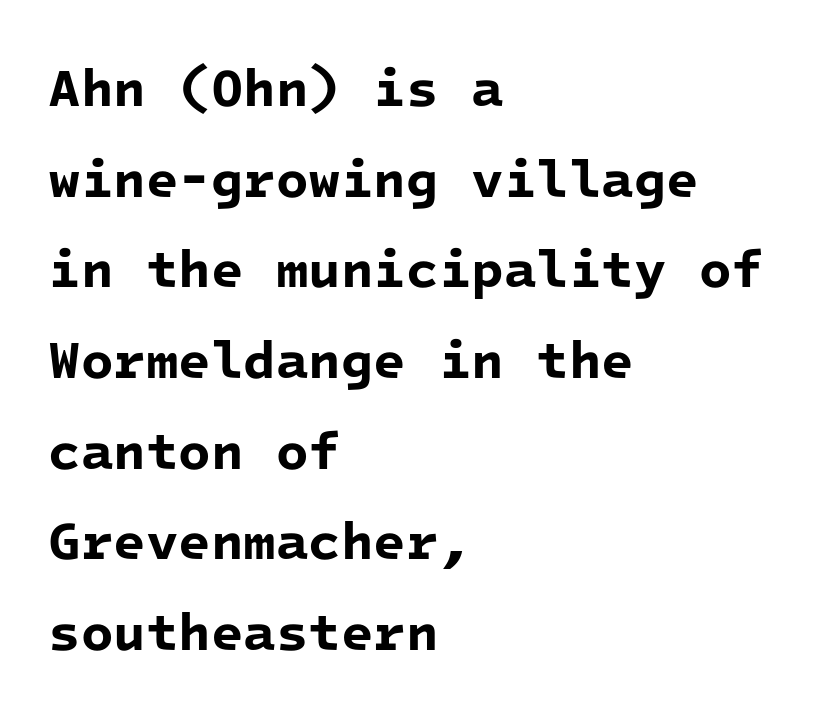
The image shows 53 px bold sans-serif type, monospaced; set left-aligned, line spacing 1.71x, normal letter spacing, not underlined; low stroke contrast and a medium x-height.
